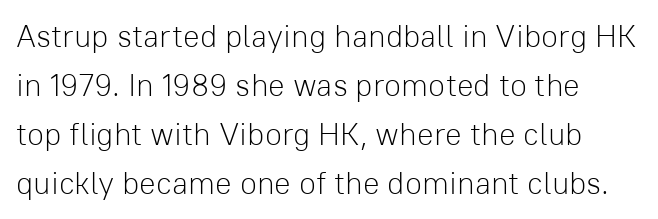
Q: Is the text bold? A: No.
Q: Is the text italic (slanted)? A: No, it is upright.
Q: Is the typeface a serif or a sans-serif typeface? A: Sans-serif.
Q: Is the text underlined? A: No.
Q: Is the spacing between letters normal or unusually wide? A: Normal.
Q: Is the spacing between lines tight, normal or loose? A: Normal.
Q: Width (condensed, normal, or wide)? A: Normal.
Q: Stroke contrast? A: Low.
Q: x-height? A: Medium.
Q: Monospaced? A: No.
